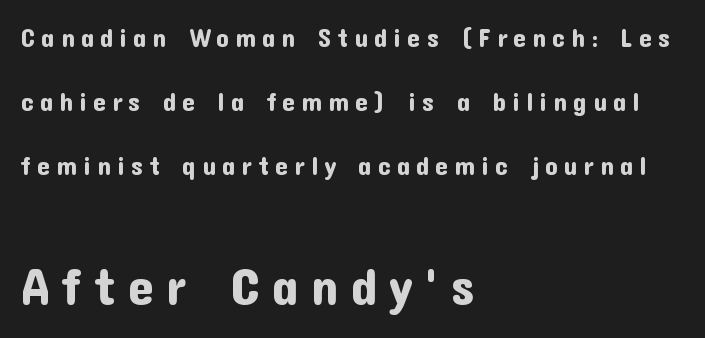
The image shows 52 px sans-serif type, upright; set left-aligned, loose line spacing (2.46x), unusually wide letter spacing (+0.23 em), not underlined; the second (bottom) block is 2.0x larger; low stroke contrast and a medium x-height.
